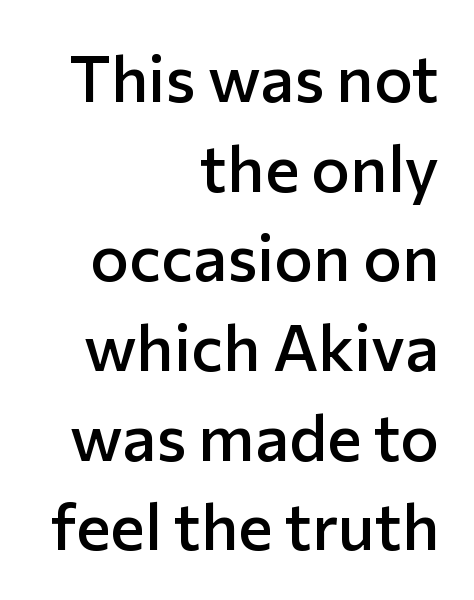
The image shows 65 px semibold sans-serif type, upright; set right-aligned, normal line spacing (1.38x), normal letter spacing, not underlined; low stroke contrast and a medium x-height.
